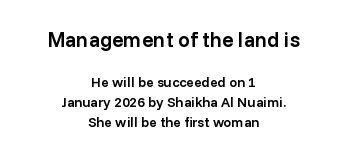
Q: Is the text bold? A: Semi-bold.
Q: Is the text italic (slanted)? A: No, it is upright.
Q: Is the text underlined? A: No.
Q: How is the paragraph aligned? A: Centered.
Q: Is the spacing between letters normal or unusually wide? A: Normal.
Q: Is the spacing between lines tight, normal or loose? A: Normal.
Q: Which block of text is set in a larger size, the first (top) or the second (bottom)? A: The first (top) one.
